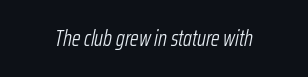
An italicized treatment has been applied to the whole sample. Typeset on center — no edge is straight. Letters have the restrained weight of plain body copy at most. The type is set solid horizontally, with unmodified tracking. Decoration check: the copy has no underline.
